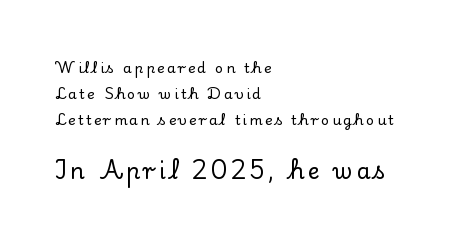
{"italic": "no", "underline": "no", "align": "left", "line_spacing_ratio": 1.85, "larger_block": "second", "size_ratio": 1.57, "glyph_px": 22}
